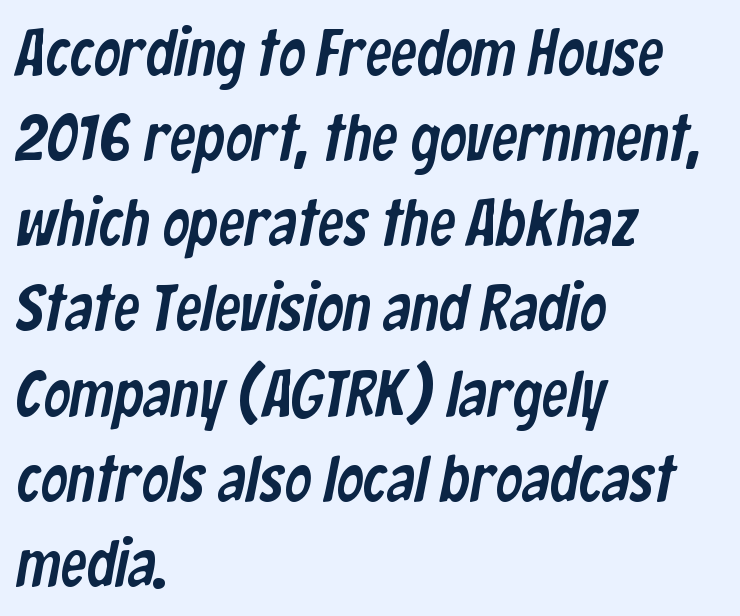
The image shows 66 px condensed sans-serif type; set left-aligned, normal line spacing (1.29x), normal letter spacing, not underlined; low stroke contrast and a medium x-height.
